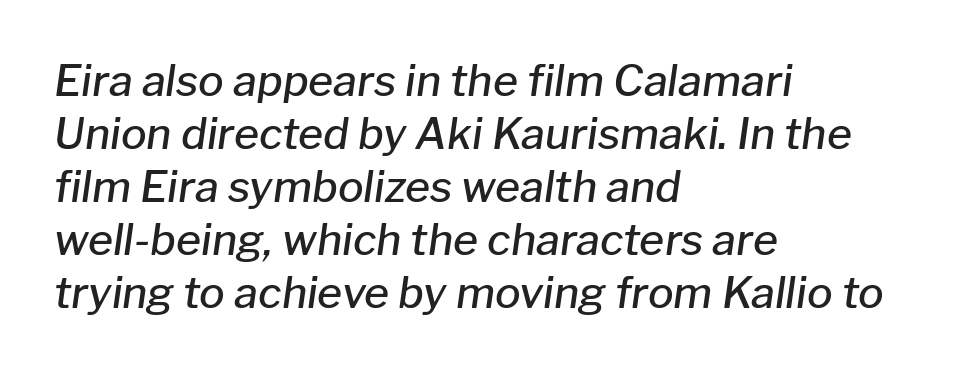
Q: Is the text bold? A: Semi-bold.
Q: Is the text italic (slanted)? A: Yes, it leans right by about 8 degrees.
Q: Is the text underlined? A: No.
Q: How is the paragraph aligned? A: Left-aligned.
Q: Is the spacing between letters normal or unusually wide? A: Normal.
Q: Width (condensed, normal, or wide)? A: Normal.
Q: Stroke contrast? A: Low.
Q: x-height? A: Medium.
Q: Monospaced? A: No.
